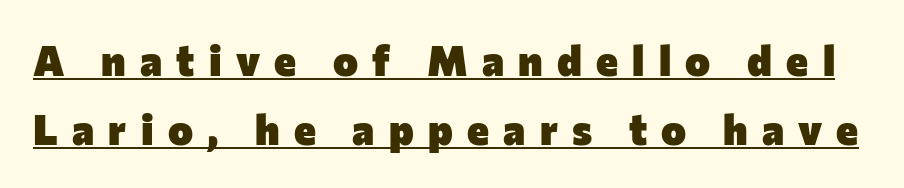
In terms of letterspacing, this is a distinctly airy, spread setting. The specimen reads as upright at a glance. The sample's only ornament is a line tracing under the words. Looks like regular typesetting: each glyph gets only the width it needs.
